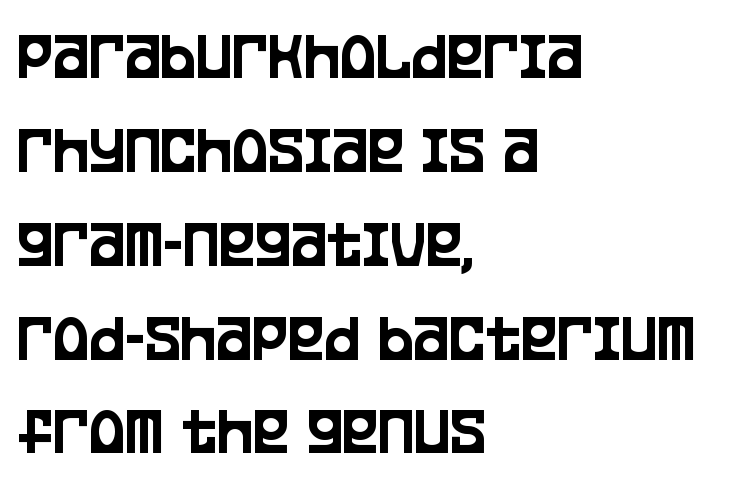
The image shows 68 px condensed sans-serif type, upright; set left-aligned, normal line spacing (1.38x), normal letter spacing, not underlined; low stroke contrast and a large x-height.
